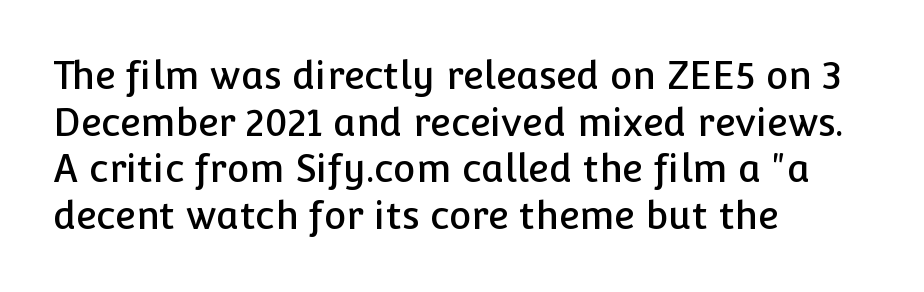
The face used here is proportionally spaced, like ordinary book or web type. These lines are set flush left with a ragged right edge. The typography opts for an upright posture over an oblique one. The line texture is even and compact thanks to regular tracking.
